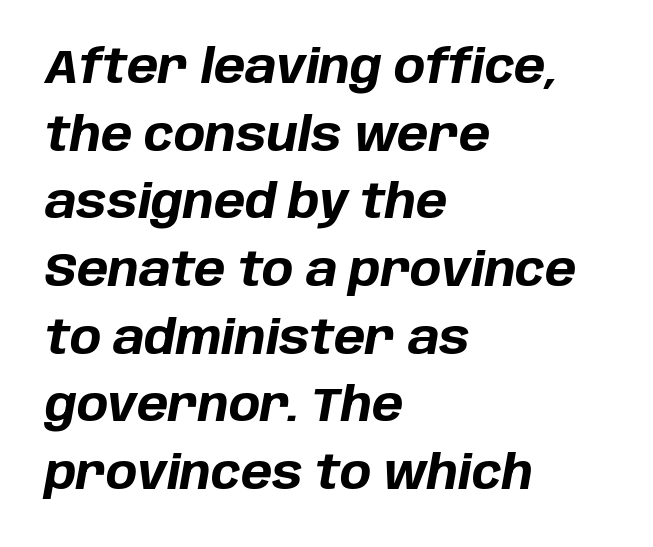
This block has exactly the height ordinary leading produces. The specimen reads as italic at a glance. Varying glyph widths throughout — classic text-font behaviour. Plain, unruled lines of type.
